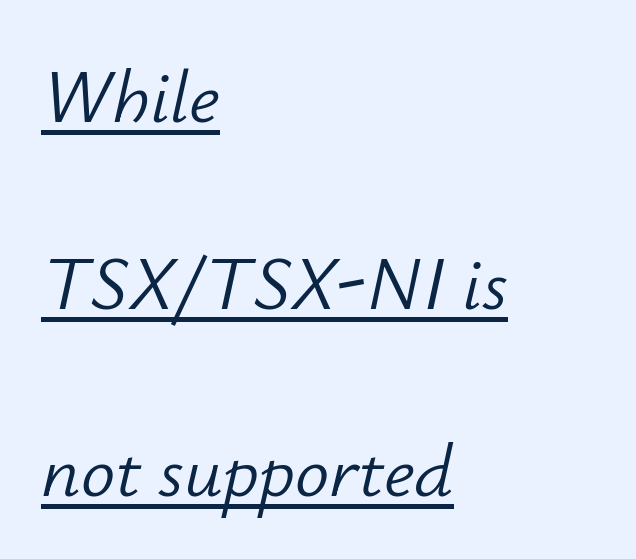
The image shows 76 px light type, italic (leaning right); set left-aligned, loose line spacing (2.46x), normal letter spacing, underlined; low stroke contrast and a small x-height.
